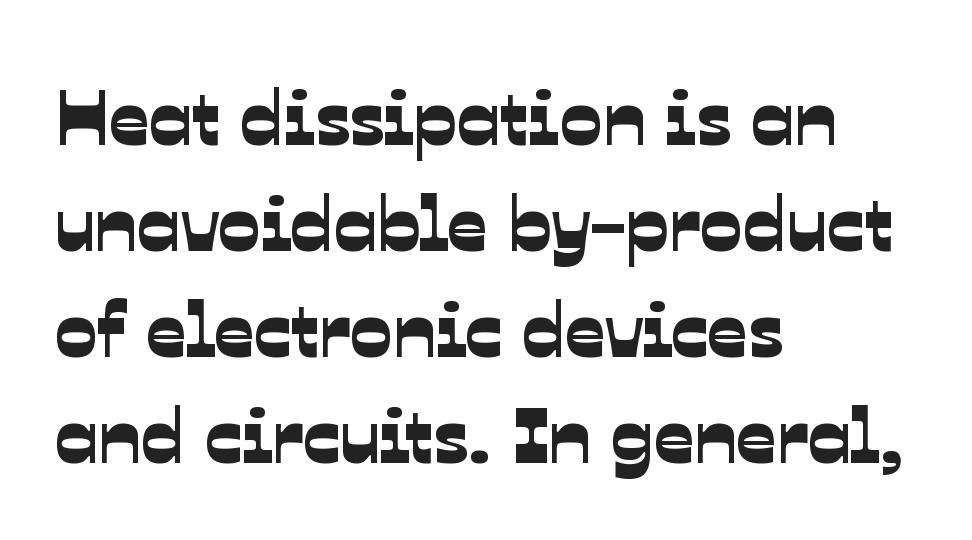
{"serif": "no", "width": "normal", "stroke_contrast": "low", "x_height": "medium", "monospaced": "no", "underline": "no", "align": "left", "line_spacing": "normal", "line_spacing_ratio": 1.34, "letter_spacing": "normal", "letter_spacing_em": 0.0, "glyph_px": 79}
